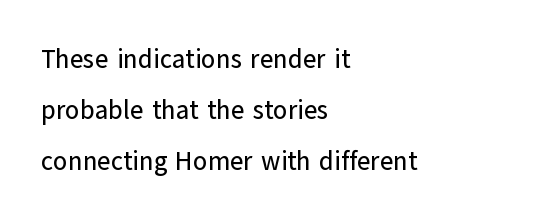
{"italic": "no", "underline": "no", "align": "left", "line_spacing": "loose", "line_spacing_ratio": 1.96, "letter_spacing": "normal", "letter_spacing_em": 0.0, "glyph_px": 26}
